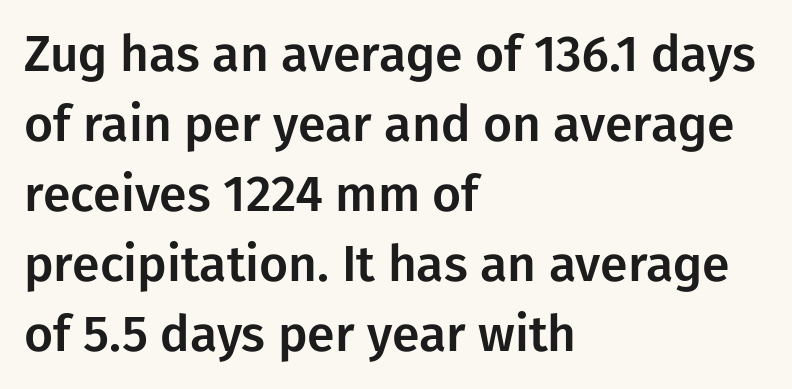
The text was rendered using a sans face with plain stroke endings. The tracking reads as untouched default to a designer's eye. Rows of type keep a routine distance in the vertical direction. A roman cut, with each character standing at attention. Here the designer chose a conventional face with non-uniform glyph widths.
